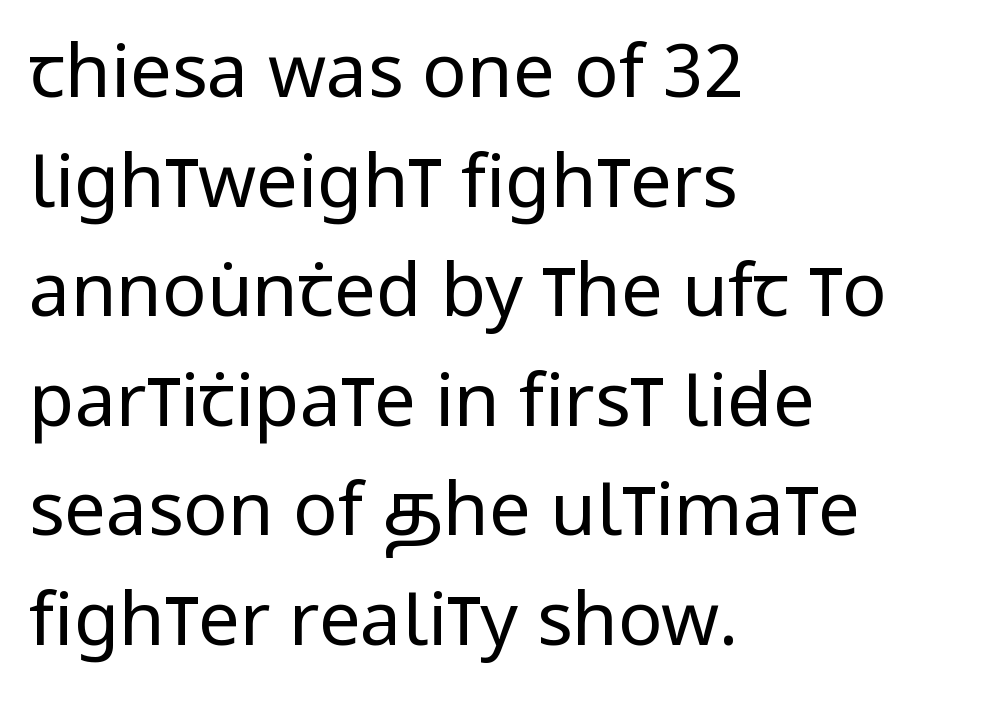
Q: Is the text bold? A: No.
Q: Is the text italic (slanted)? A: No, it is upright.
Q: Is the typeface a serif or a sans-serif typeface? A: Sans-serif.
Q: Is the text underlined? A: No.
Q: How is the paragraph aligned? A: Left-aligned.
Q: Is the spacing between letters normal or unusually wide? A: Normal.
Q: Is the spacing between lines tight, normal or loose? A: Normal.
Q: Width (condensed, normal, or wide)? A: Condensed.
Q: Stroke contrast? A: Low.
Q: x-height? A: Large.
Q: Monospaced? A: No.
